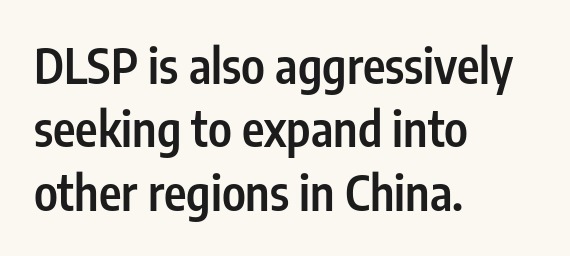
Standard letterfit; no display-style spreading of the glyphs. In terms of letterform style, serifs are entirely absent. Proportional: the letters do not fall into vertical columns. Notice how the stems are strictly vertical — no italics here. Short and long lines alike share a common starting point at left.
